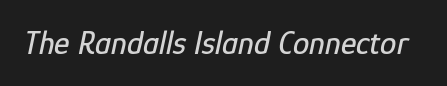
The image shows 33 px condensed type, italic (leaning right); set normal letter spacing, not underlined; low stroke contrast and a medium x-height.
